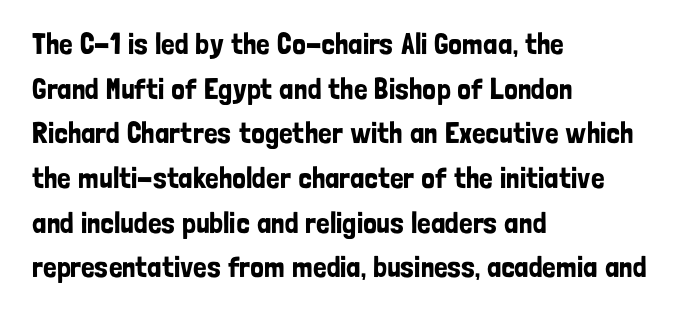
Which margin do the lines hug? The left one — the right edge is uneven. The foot of each line stays bare and open. How would I describe the line gaps? Plain and ordinary. Unlike a traditional serif, this face leaves its strokes unadorned. Spacing verdict: proportional, widths tailored to each character.
